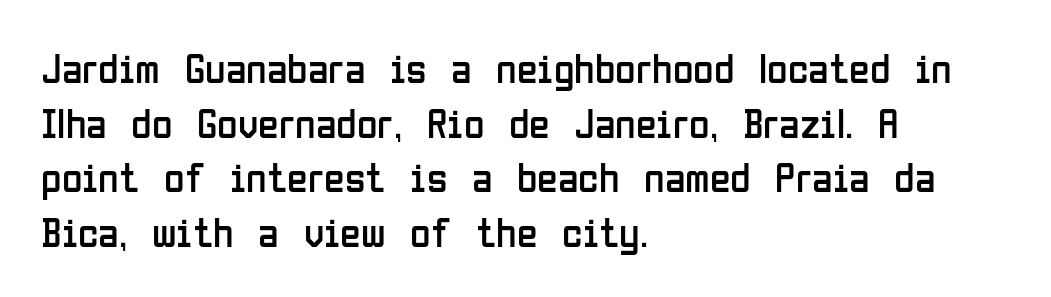
Q: Is the text bold? A: No.
Q: Is the text italic (slanted)? A: No, it is upright.
Q: Is the typeface a serif or a sans-serif typeface? A: Sans-serif.
Q: Is the text underlined? A: No.
Q: How is the paragraph aligned? A: Left-aligned.
Q: Is the spacing between letters normal or unusually wide? A: Normal.
Q: Is the spacing between lines tight, normal or loose? A: Normal.
Q: Width (condensed, normal, or wide)? A: Condensed.
Q: Stroke contrast? A: Low.
Q: x-height? A: Medium.
Q: Monospaced? A: No.
